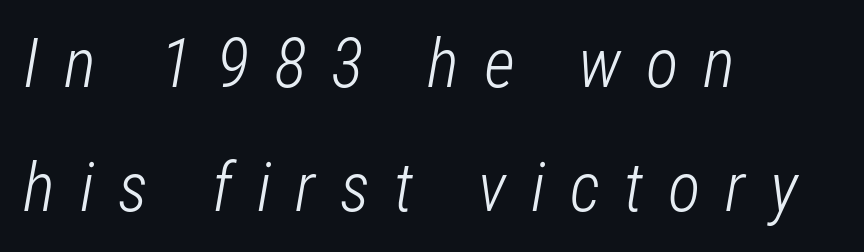
You could only call the tracking loose — the letters float apart. Characters are canted at an angle relative to the baseline's perpendicular. Descender tails drop into unmarked territory. Proportional: the letters do not fall into vertical columns. Weight: not bold — regular or lighter. Every row of glyphs begins at an identical x-position on the left.
